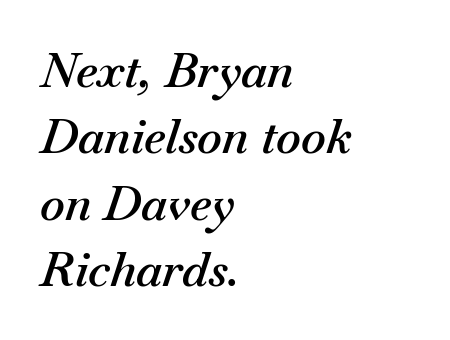
Check under the words: just untouched page. Here the designer chose a conventional face with non-uniform glyph widths. All the whitespace from short lines collects on the right. I'd describe the lettering as semibold — firm but not a full bold.
